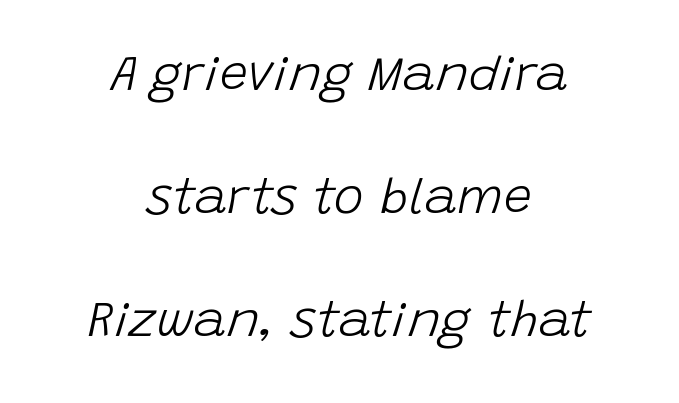
The glyphs look as if they've been sheared to an angle. Decoration check: the copy has no underline. Nobody touched the tracking dial on this one. Each stroke keeps to a modest, everyday thickness or less.
